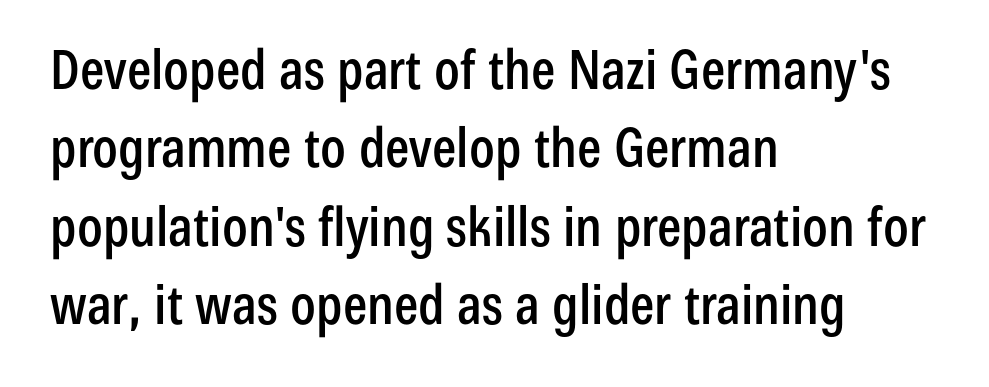
Q: Is the text italic (slanted)? A: No, it is upright.
Q: Is the typeface a serif or a sans-serif typeface? A: Sans-serif.
Q: Is the text underlined? A: No.
Q: How is the paragraph aligned? A: Left-aligned.
Q: Is the spacing between letters normal or unusually wide? A: Normal.
Q: Is the spacing between lines tight, normal or loose? A: Normal.
Q: Width (condensed, normal, or wide)? A: Condensed.
Q: Stroke contrast? A: Low.
Q: x-height? A: Medium.
Q: Monospaced? A: No.
